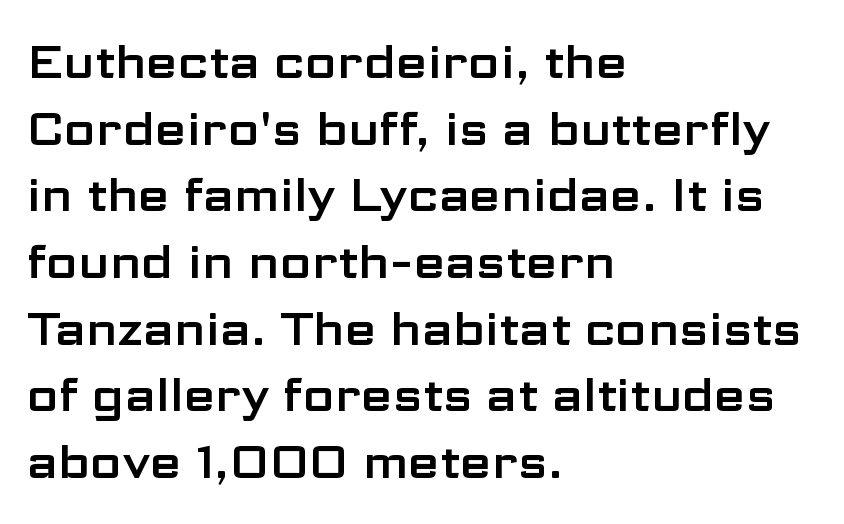
{"serif": "no", "italic": "no", "width": "wide", "stroke_contrast": "low", "x_height": "medium", "monospaced": "no", "underline": "no", "align": "left", "line_spacing": "normal", "line_spacing_ratio": 1.45, "letter_spacing": "normal", "letter_spacing_em": 0.0, "glyph_px": 46}
